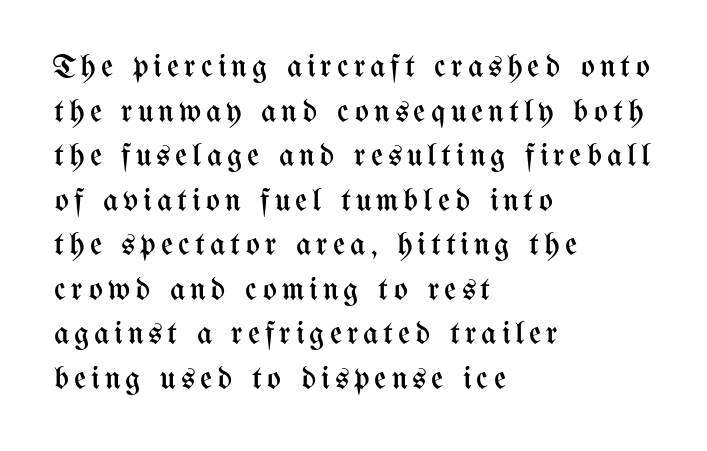
The image shows 33 px regular-weight, condensed type, upright; set left-aligned, normal line spacing (1.35x), not underlined; medium stroke contrast and a medium x-height.
